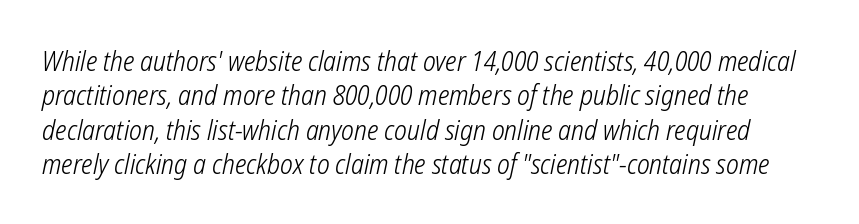
Q: Is the text bold? A: No.
Q: Is the text underlined? A: No.
Q: Is the spacing between letters normal or unusually wide? A: Normal.
Q: Is the spacing between lines tight, normal or loose? A: Normal.
